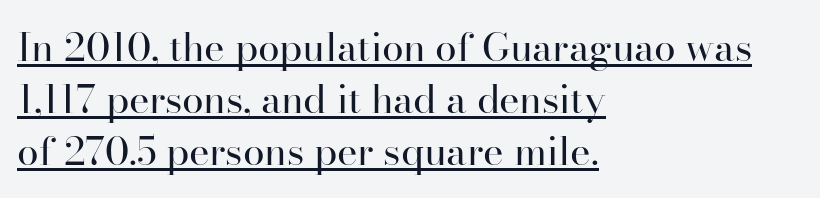
You can see a thin bar hugging the bottom of the glyphs. Is there any slant? The stems are plumb. No letter is thick-stroked: the sample isn't bold. Look at the tracking — it's just the regular setting, nothing added. The designer left line spacing at the default.
